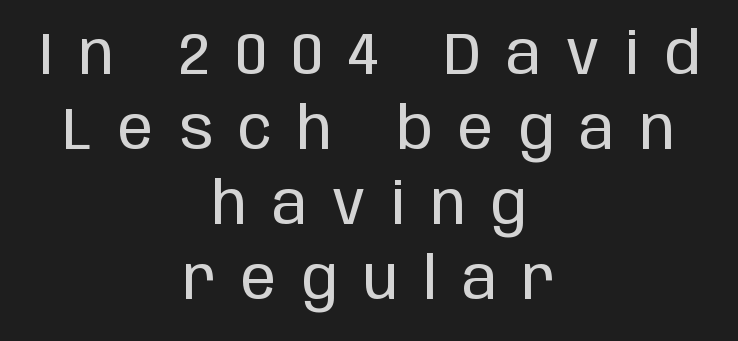
Q: Is the text bold? A: No.
Q: Is the text italic (slanted)? A: No, it is upright.
Q: Is the typeface a serif or a sans-serif typeface? A: Sans-serif.
Q: Is the text underlined? A: No.
Q: How is the paragraph aligned? A: Centered.
Q: Is the spacing between letters normal or unusually wide? A: Unusually wide.
Q: Is the spacing between lines tight, normal or loose? A: Normal.
Q: Width (condensed, normal, or wide)? A: Condensed.
Q: Stroke contrast? A: Low.
Q: x-height? A: Large.
Q: Monospaced? A: No.
